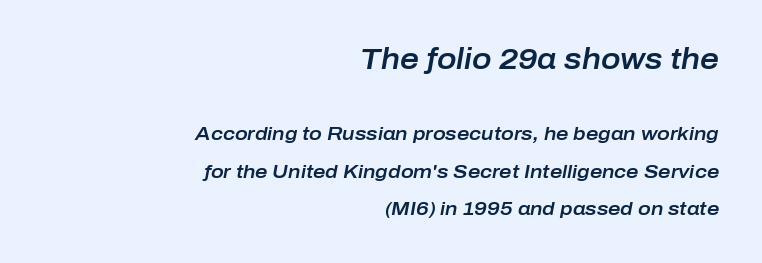
Q: Is the text italic (slanted)? A: Yes, it leans right by about 10 degrees.
Q: Is the text underlined? A: No.
Q: How is the paragraph aligned? A: Right-aligned.
Q: Is the spacing between letters normal or unusually wide? A: Normal.
Q: Is the spacing between lines tight, normal or loose? A: Loose.
Q: Which block of text is set in a larger size, the first (top) or the second (bottom)? A: The first (top) one.
Q: Width (condensed, normal, or wide)? A: Normal.
Q: Stroke contrast? A: Low.
Q: x-height? A: Medium.
Q: Monospaced? A: No.
